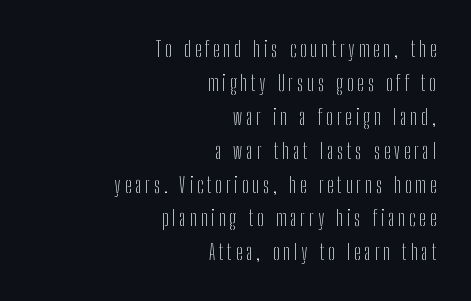
Plain, unruled lines of type. The rows are spaced the way most documents space them. Is this a heavy cut? Hardly; it is regular or lighter. Horizontally, the lines are justified to the trailing edge only. Vertical strokes here are truly vertical.
